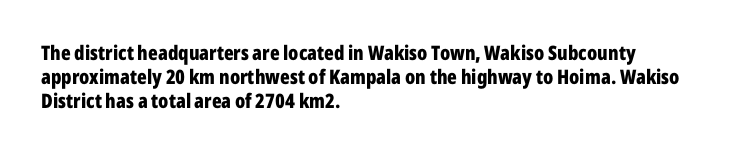
{"italic": "no", "bold": "yes", "underline": "no", "align": "left", "line_spacing_ratio": 1.2, "letter_spacing": "normal", "letter_spacing_em": 0.0, "glyph_px": 20}
